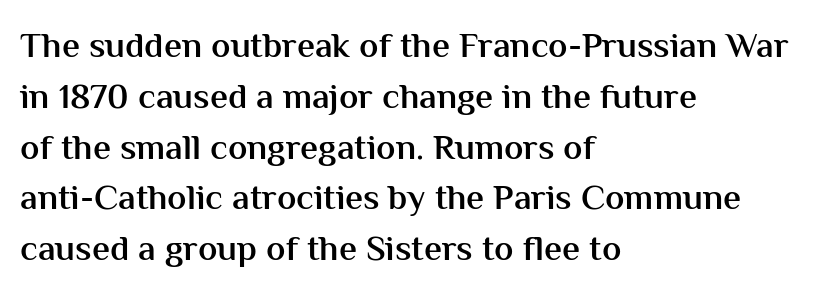
The axis of the letterforms is exactly vertical. These lines are rendered in a variable-pitch font. The text was rendered using a sans face with plain stroke endings. Each line starts at the same left margin while the right side varies. Unmarked baselines from the first word to the last. Students, note that the glyphs here touch the page at normal intervals.
